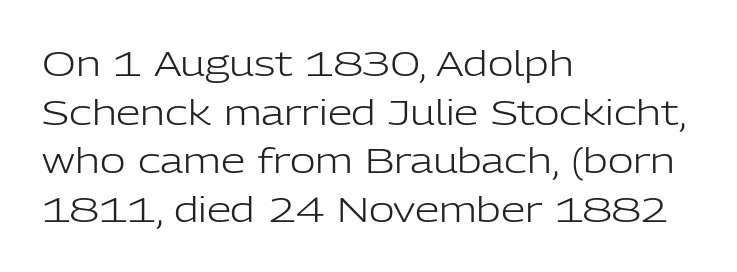
Q: Is the text bold? A: No.
Q: Is the text italic (slanted)? A: No, it is upright.
Q: Is the typeface a serif or a sans-serif typeface? A: Sans-serif.
Q: Is the text underlined? A: No.
Q: How is the paragraph aligned? A: Left-aligned.
Q: Is the spacing between letters normal or unusually wide? A: Normal.
Q: Is the spacing between lines tight, normal or loose? A: Normal.
Q: Width (condensed, normal, or wide)? A: Normal.
Q: Stroke contrast? A: Low.
Q: x-height? A: Medium.
Q: Monospaced? A: No.
